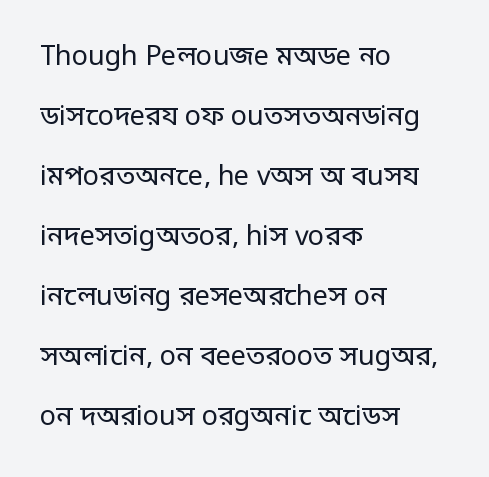
The image shows 27 px text type, upright; set left-aligned, loose line spacing (2.22x), normal letter spacing, not underlined.
